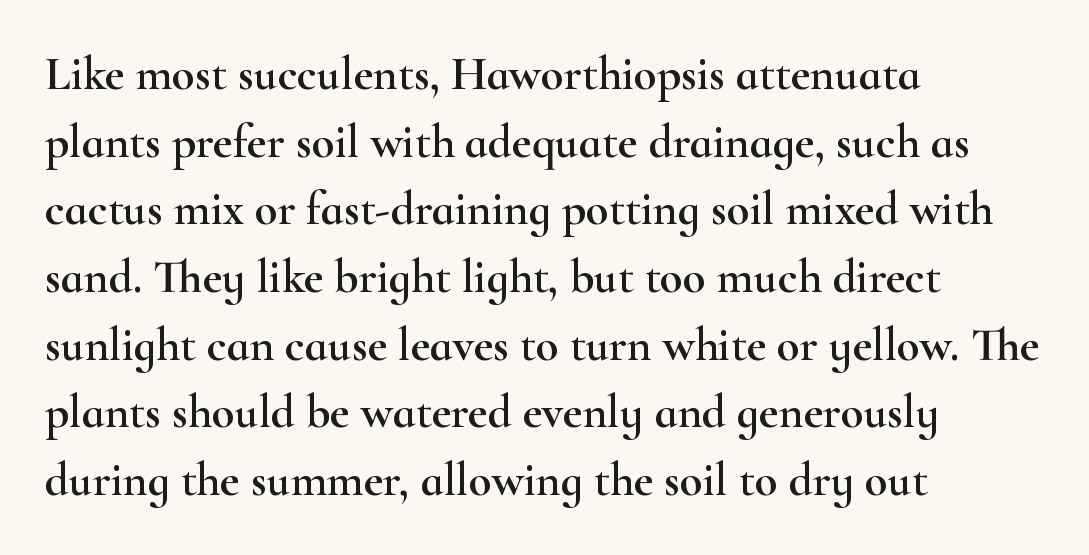
The image shows 47 px wide serif type, upright; set left-aligned, normal line spacing (1.44x), normal letter spacing, not underlined; high stroke contrast and a small x-height.
